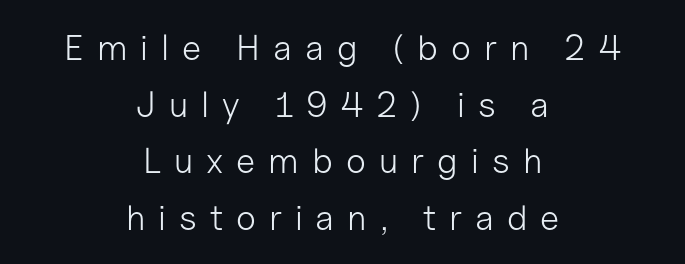
Q: Is the text bold? A: No.
Q: Is the text italic (slanted)? A: No, it is upright.
Q: Is the typeface a serif or a sans-serif typeface? A: Sans-serif.
Q: Is the text underlined? A: No.
Q: How is the paragraph aligned? A: Centered.
Q: Is the spacing between letters normal or unusually wide? A: Unusually wide.
Q: Is the spacing between lines tight, normal or loose? A: Normal.
Q: Width (condensed, normal, or wide)? A: Normal.
Q: Stroke contrast? A: Low.
Q: x-height? A: Medium.
Q: Monospaced? A: No.
